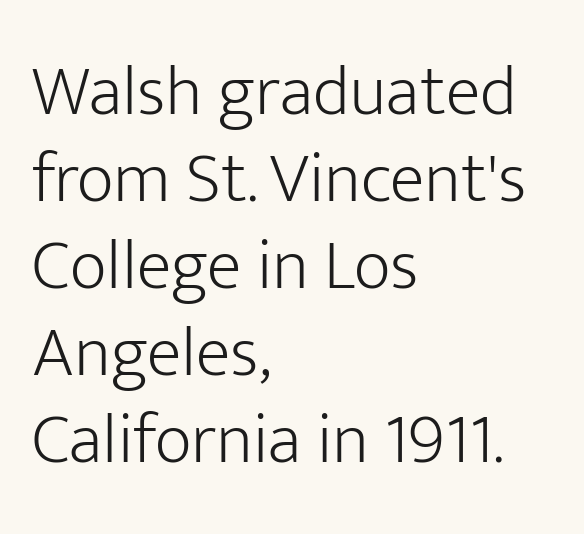
The type is set solid horizontally, with unmodified tracking. The typeface chosen for these lines omits serifs. Ascenders rise straight up at ninety degrees. Plain, unruled lines of type.
